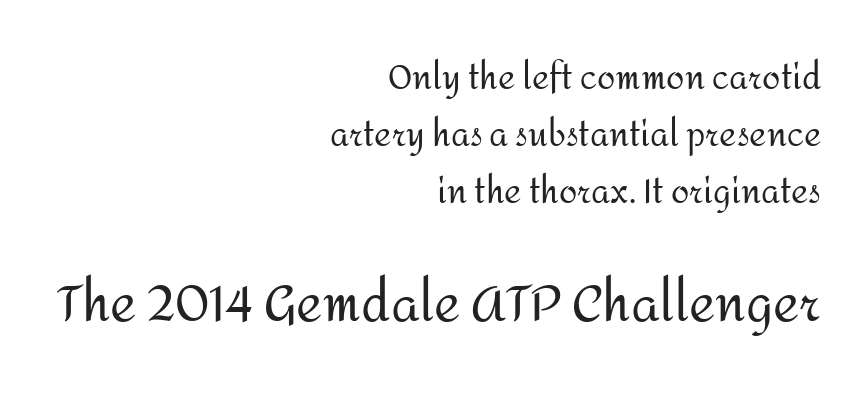
The image shows 50 px regular-weight sans-serif type, upright; set right-aligned, line spacing 1.72x, normal letter spacing, not underlined; the second (bottom) block is 1.52x larger; medium stroke contrast and a medium x-height.
